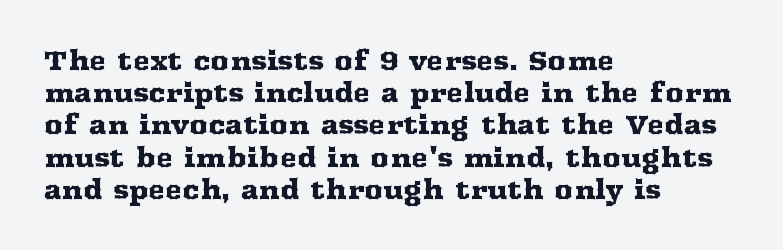
You could call the tracking neutral — neither tight nor loose. Posture: upright roman. Which margin do the lines hug? The left one — the right edge is uneven. Decoration check: the copy has no underline.
